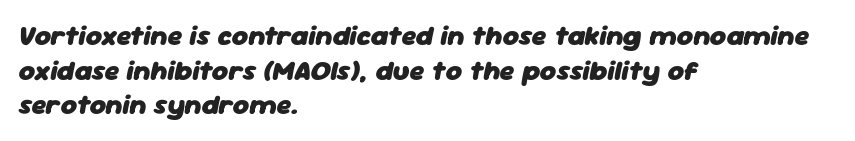
Q: Is the text bold? A: Yes.
Q: Is the text italic (slanted)? A: Yes, it leans right by about 11 degrees.
Q: Is the text underlined? A: No.
Q: How is the paragraph aligned? A: Left-aligned.
Q: Is the spacing between letters normal or unusually wide? A: Normal.
Q: Width (condensed, normal, or wide)? A: Normal.
Q: Stroke contrast? A: Low.
Q: x-height? A: Medium.
Q: Monospaced? A: No.
